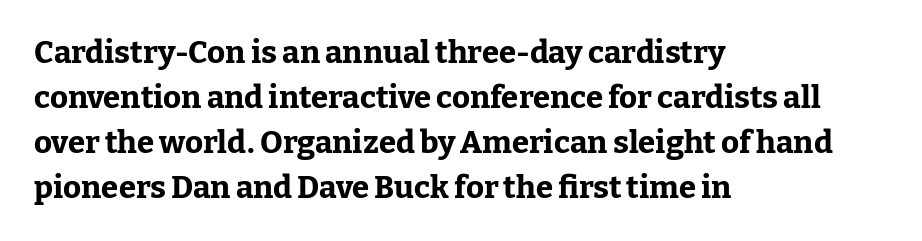
Notice how thick the strokes are: this is what a full bold looks like. Where is the straight margin? On the left. Unlike a clean sans, this face finishes its strokes with serifs. This rendering leaves character spacing at its baseline value. The rendering uses natural spacing where letterforms have individual widths.
